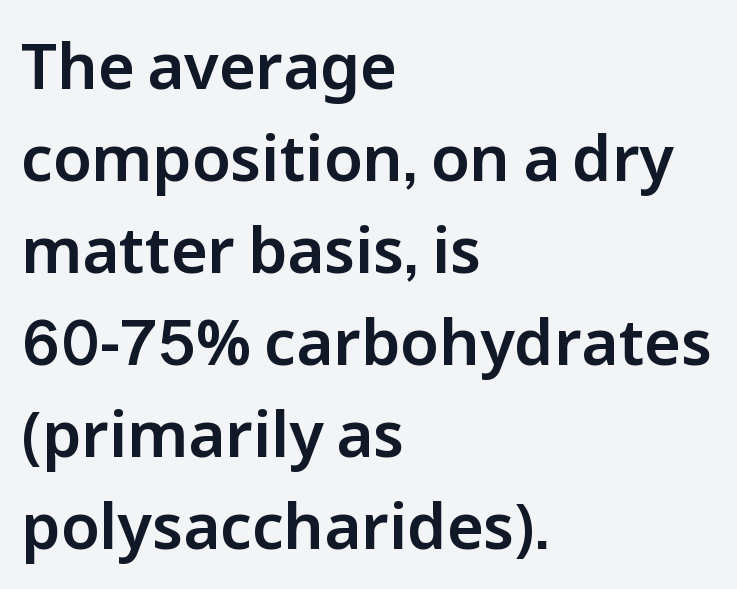
Q: Is the text italic (slanted)? A: No, it is upright.
Q: Is the typeface a serif or a sans-serif typeface? A: Sans-serif.
Q: Is the text underlined? A: No.
Q: How is the paragraph aligned? A: Left-aligned.
Q: Is the spacing between letters normal or unusually wide? A: Normal.
Q: Is the spacing between lines tight, normal or loose? A: Normal.
Q: Width (condensed, normal, or wide)? A: Normal.
Q: Stroke contrast? A: Low.
Q: x-height? A: Medium.
Q: Monospaced? A: No.
